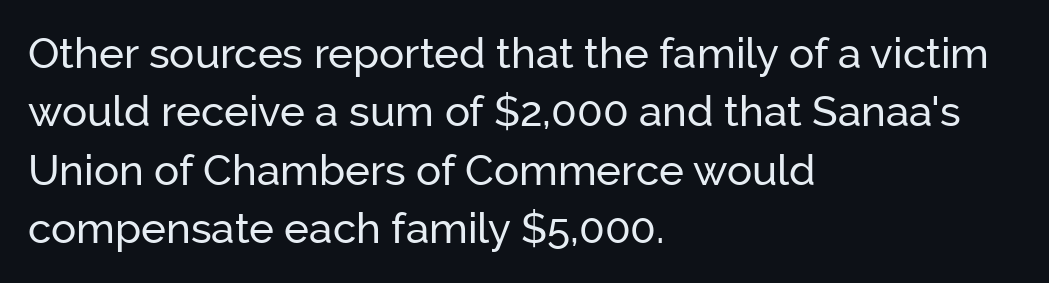
The font's upright variant was chosen for this text. The letterforms sit shoulder to shoulder at normal distance. A clean baseline with only descenders dipping below it. Is this a fixed-width face? No — the glyphs have proportional, varying widths.
